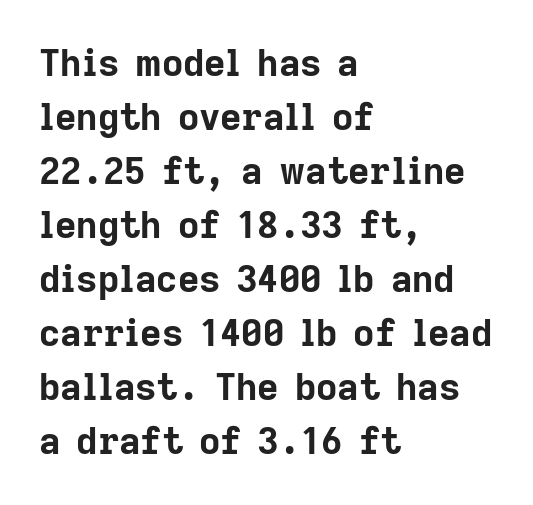
The image shows 37 px bold sans-serif type, upright; set left-aligned, normal line spacing (1.46x), normal letter spacing, not underlined; low stroke contrast and a medium x-height.
